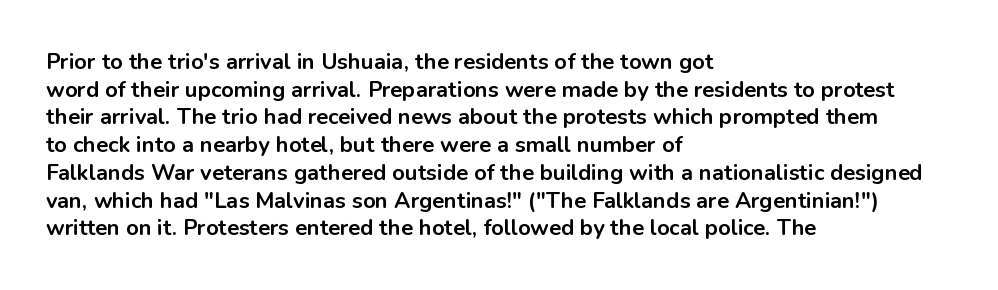
{"italic": "no", "bold": "yes", "underline": "no", "align": "left", "line_spacing": "normal", "line_spacing_ratio": 1.26, "letter_spacing": "normal", "letter_spacing_em": 0.0, "glyph_px": 22}
